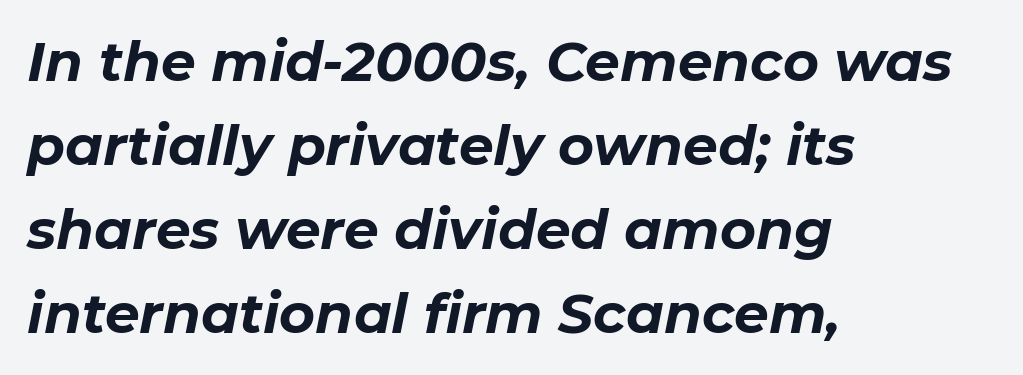
{"italic": "yes", "lean": "right", "slant_degrees": 11, "bold": "yes", "weight": "bold", "width": "normal", "stroke_contrast": "low", "x_height": "medium", "monospaced": "no", "underline": "no", "align": "left", "line_spacing": "normal", "line_spacing_ratio": 1.53, "letter_spacing": "normal", "letter_spacing_em": 0.0, "glyph_px": 55}
